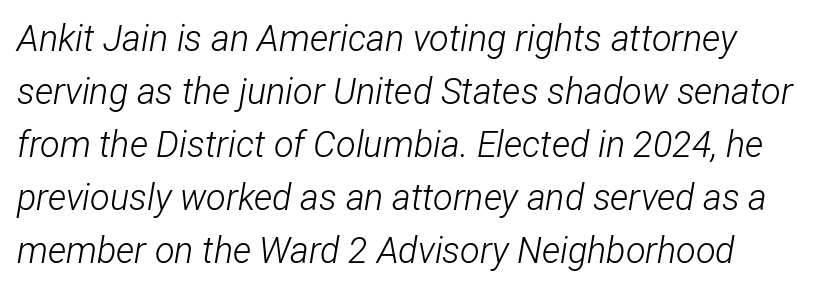
{"italic": "yes", "lean": "right", "slant_degrees": 12, "bold": "no", "weight": "light", "width": "condensed", "stroke_contrast": "low", "x_height": "medium", "monospaced": "no", "underline": "no", "align": "left", "line_spacing": "normal", "line_spacing_ratio": 1.47, "letter_spacing": "normal", "letter_spacing_em": 0.0, "glyph_px": 36}
